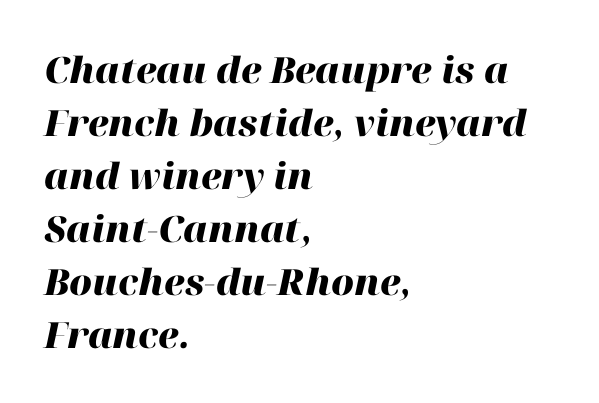
The image shows 36 px heavy type, italic (leaning right); set left-aligned, normal line spacing (1.47x), normal letter spacing, not underlined; high stroke contrast and a medium x-height.
